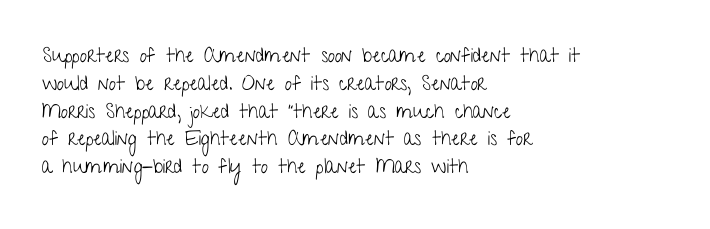
{"italic": "no", "bold": "no", "underline": "no", "align": "left", "line_spacing": "normal", "line_spacing_ratio": 1.39, "letter_spacing": "normal", "letter_spacing_em": 0.0, "glyph_px": 20}
